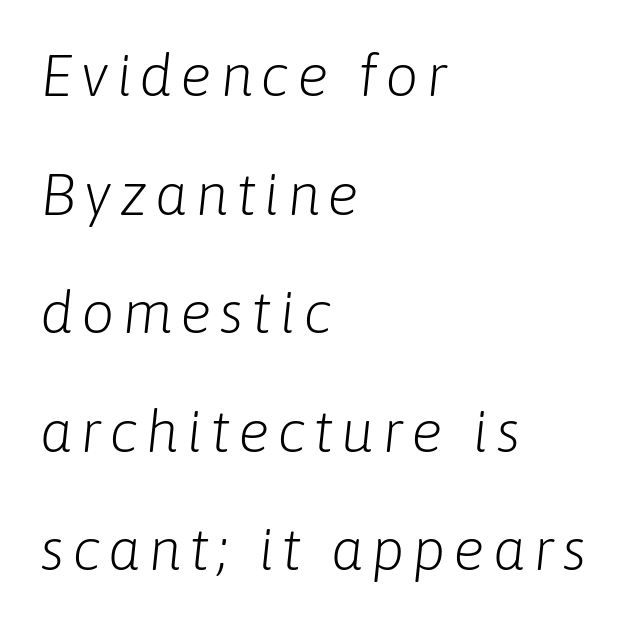
{"italic": "yes", "lean": "right", "slant_degrees": 6, "bold": "no", "weight": "light", "width": "normal", "stroke_contrast": "low", "x_height": "medium", "monospaced": "no", "underline": "no", "align": "left", "line_spacing": "loose", "line_spacing_ratio": 2.01, "glyph_px": 59}
